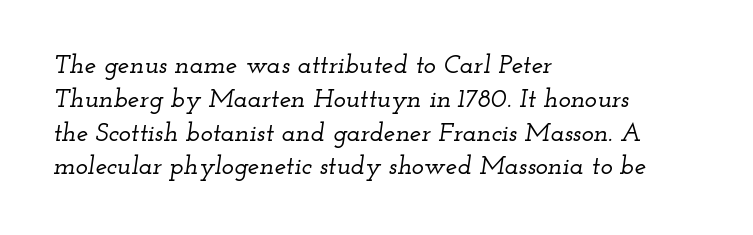
Q: Is the text italic (slanted)? A: Yes, it leans right by about 12 degrees.
Q: Is the text underlined? A: No.
Q: How is the paragraph aligned? A: Left-aligned.
Q: Is the spacing between letters normal or unusually wide? A: Normal.
Q: Is the spacing between lines tight, normal or loose? A: Normal.
